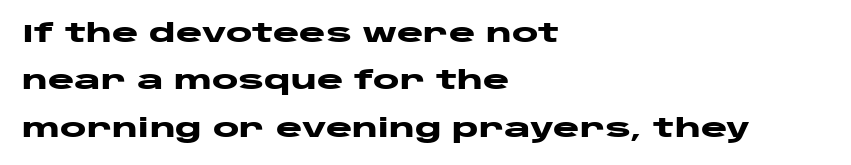
Q: Is the text bold? A: Yes.
Q: Is the text italic (slanted)? A: No, it is upright.
Q: Is the text underlined? A: No.
Q: How is the paragraph aligned? A: Left-aligned.
Q: Is the spacing between letters normal or unusually wide? A: Normal.
Q: Is the spacing between lines tight, normal or loose? A: Loose.
